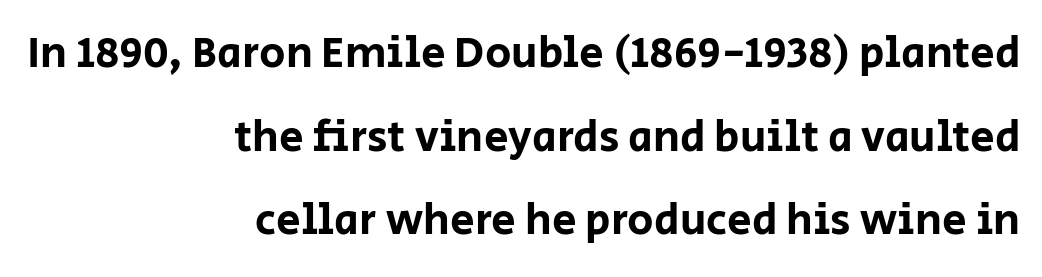
The image shows 44 px sans-serif type, upright; set right-aligned, loose line spacing (1.9x), normal letter spacing, not underlined; low stroke contrast and a large x-height.
